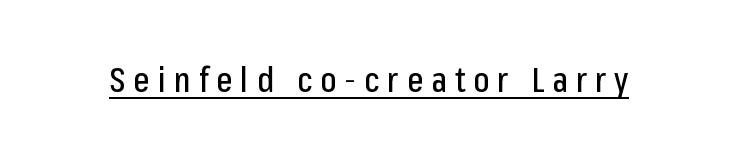
Q: Is the text italic (slanted)? A: No, it is upright.
Q: Is the typeface a serif or a sans-serif typeface? A: Sans-serif.
Q: Is the text underlined? A: Yes.
Q: Is the spacing between letters normal or unusually wide? A: Unusually wide.
Q: Width (condensed, normal, or wide)? A: Condensed.
Q: Stroke contrast? A: Low.
Q: x-height? A: Medium.
Q: Monospaced? A: No.
